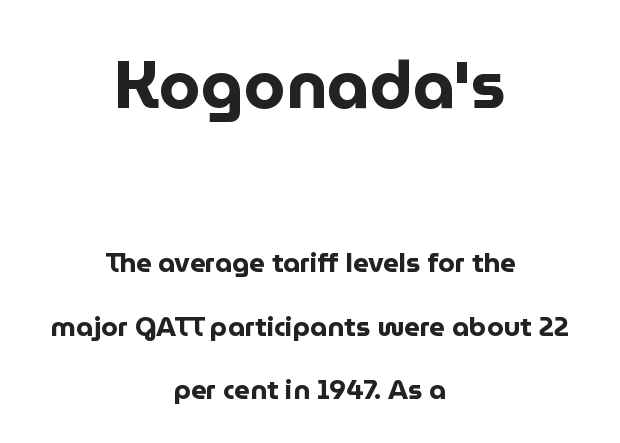
{"serif": "no", "italic": "no", "bold": "yes", "weight": "bold", "width": "normal", "stroke_contrast": "low", "x_height": "medium", "monospaced": "no", "underline": "no", "align": "center", "line_spacing": "loose", "line_spacing_ratio": 2.34, "letter_spacing": "normal", "letter_spacing_em": 0.0, "larger_block": "first", "size_ratio": 2.48, "glyph_px": 67}
